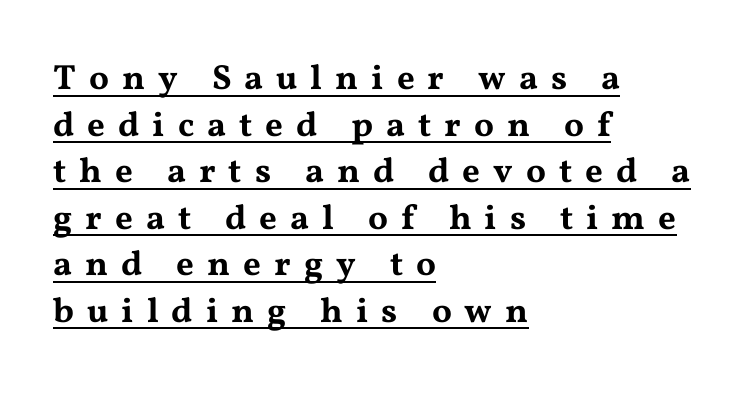
{"serif": "yes", "italic": "no", "width": "wide", "stroke_contrast": "medium", "x_height": "medium", "monospaced": "no", "underline": "yes", "align": "left", "line_spacing": "normal", "line_spacing_ratio": 1.33, "letter_spacing": "wide", "letter_spacing_em": 0.37, "glyph_px": 35}
